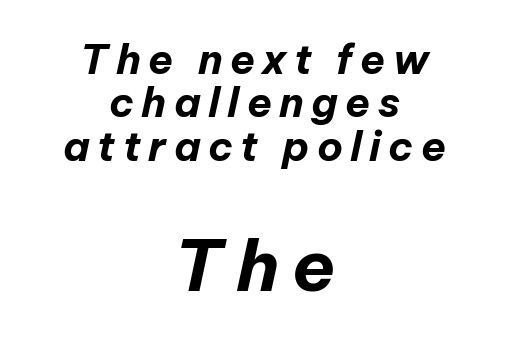
Q: Is the text bold? A: Yes.
Q: Is the text italic (slanted)? A: Yes, it leans right by about 12 degrees.
Q: Is the text underlined? A: No.
Q: How is the paragraph aligned? A: Centered.
Q: Is the spacing between lines tight, normal or loose? A: Tight.
Q: Which block of text is set in a larger size, the first (top) or the second (bottom)? A: The second (bottom) one.
Q: Width (condensed, normal, or wide)? A: Normal.
Q: Stroke contrast? A: Low.
Q: x-height? A: Medium.
Q: Monospaced? A: No.
